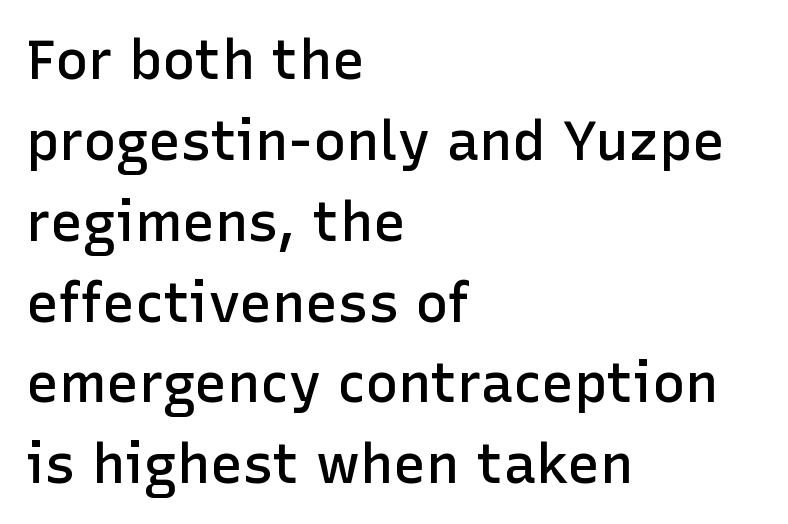
Q: Is the text bold? A: Semi-bold.
Q: Is the text italic (slanted)? A: No, it is upright.
Q: Is the typeface a serif or a sans-serif typeface? A: Sans-serif.
Q: Is the text underlined? A: No.
Q: How is the paragraph aligned? A: Left-aligned.
Q: Is the spacing between letters normal or unusually wide? A: Normal.
Q: Is the spacing between lines tight, normal or loose? A: Normal.
Q: Width (condensed, normal, or wide)? A: Normal.
Q: Stroke contrast? A: Low.
Q: x-height? A: Medium.
Q: Monospaced? A: No.
